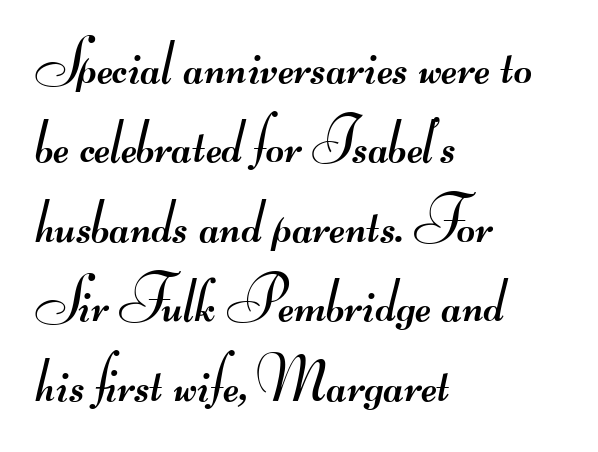
Q: Is the text bold? A: No.
Q: Is the typeface a serif or a sans-serif typeface? A: Sans-serif.
Q: Is the text underlined? A: No.
Q: How is the paragraph aligned? A: Left-aligned.
Q: Is the spacing between letters normal or unusually wide? A: Normal.
Q: Is the spacing between lines tight, normal or loose? A: Normal.
Q: Width (condensed, normal, or wide)? A: Wide.
Q: Stroke contrast? A: Medium.
Q: Monospaced? A: No.
